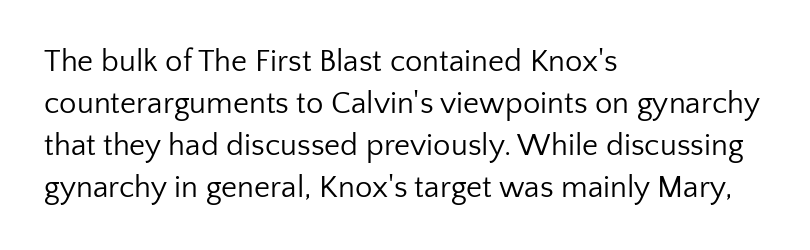
Q: Is the text bold? A: No.
Q: Is the text italic (slanted)? A: No, it is upright.
Q: Is the typeface a serif or a sans-serif typeface? A: Sans-serif.
Q: Is the text underlined? A: No.
Q: How is the paragraph aligned? A: Left-aligned.
Q: Is the spacing between letters normal or unusually wide? A: Normal.
Q: Is the spacing between lines tight, normal or loose? A: Normal.
Q: Width (condensed, normal, or wide)? A: Normal.
Q: Stroke contrast? A: Low.
Q: x-height? A: Medium.
Q: Monospaced? A: No.
